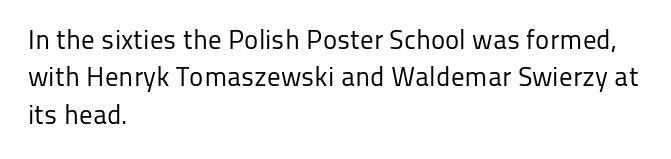
Q: Is the text bold? A: No.
Q: Is the text italic (slanted)? A: No, it is upright.
Q: Is the text underlined? A: No.
Q: How is the paragraph aligned? A: Left-aligned.
Q: Is the spacing between letters normal or unusually wide? A: Normal.
Q: Is the spacing between lines tight, normal or loose? A: Normal.
